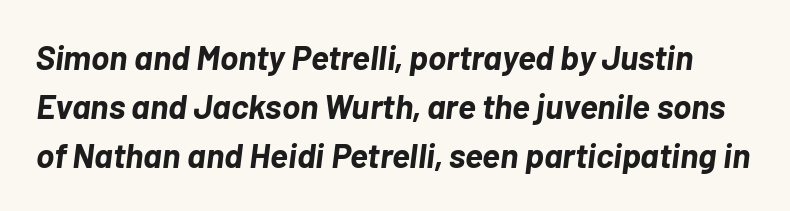
Q: Is the text bold? A: Yes.
Q: Is the text italic (slanted)? A: Yes, it leans right by about 7 degrees.
Q: Is the text underlined? A: No.
Q: Is the spacing between letters normal or unusually wide? A: Normal.
Q: Is the spacing between lines tight, normal or loose? A: Normal.
Q: Width (condensed, normal, or wide)? A: Normal.
Q: Stroke contrast? A: Low.
Q: x-height? A: Medium.
Q: Monospaced? A: No.
